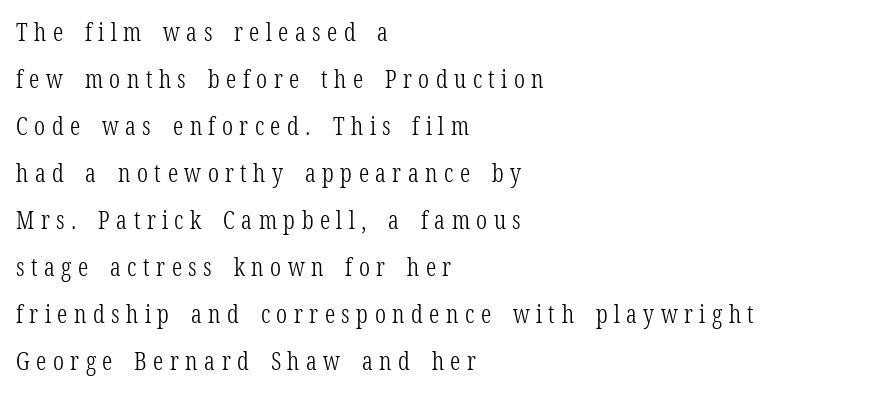
The words here are not underlined. Weight: regular or lighter. Compared with typical body copy, the letter spacing here is much looser. Style check: upright. Casual observation: everything's shoved over to the left.
